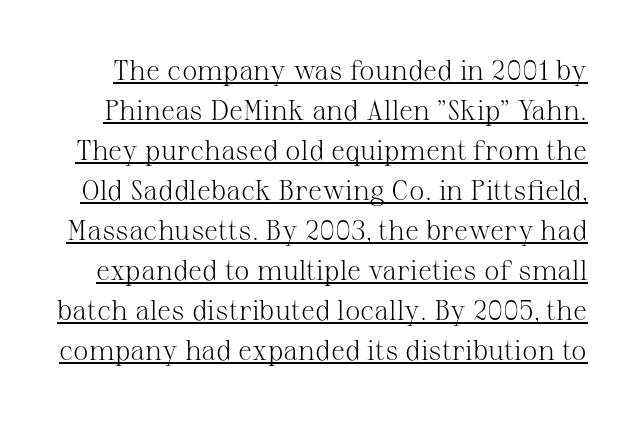
The image shows 28 px light serif type, upright; set normal line spacing (1.43x), normal letter spacing, underlined; medium stroke contrast and a medium x-height.
